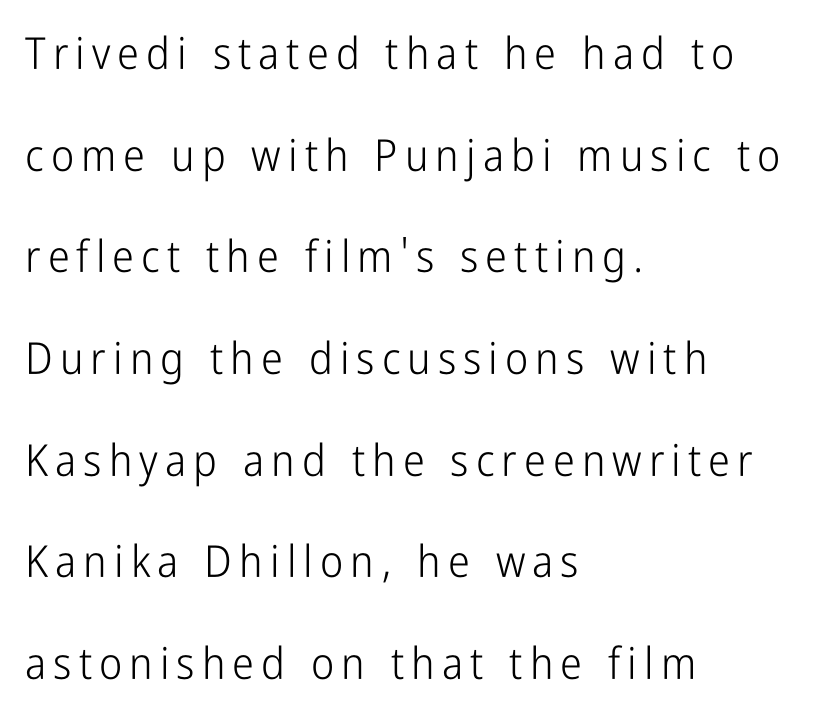
{"serif": "no", "italic": "no", "bold": "no", "weight": "light", "width": "condensed", "stroke_contrast": "low", "x_height": "medium", "monospaced": "no", "underline": "no", "align": "left", "line_spacing": "loose", "line_spacing_ratio": 2.31, "glyph_px": 44}
